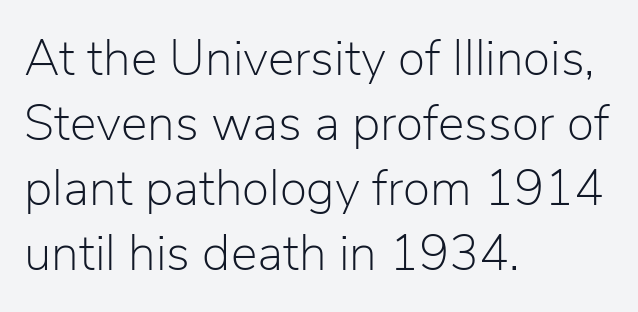
The image shows 50 px light sans-serif type, upright; set left-aligned, normal line spacing (1.3x), normal letter spacing, not underlined; low stroke contrast and a medium x-height.
